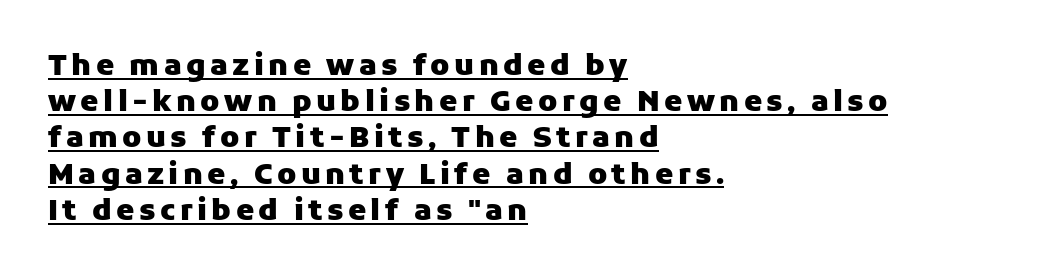
This rendering uses left alignment, leaving the right contour irregular. Proportional: the letters do not fall into vertical columns. Notice how descenders clear the ascenders below comfortably — that's standard leading. Is there an underline? Yes — a line sits under the letters. The passage shown is typeset with a sans-serif family.
